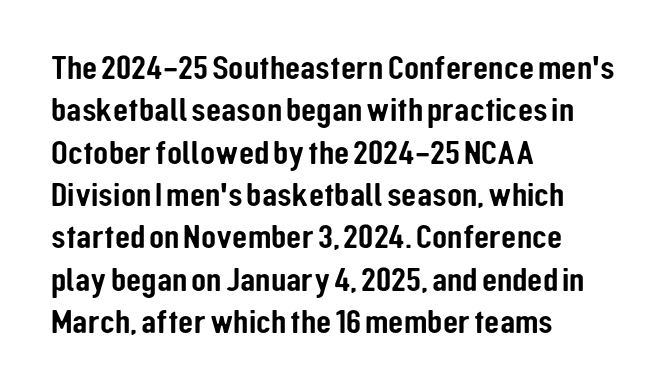
{"serif": "no", "italic": "no", "width": "condensed", "stroke_contrast": "low", "x_height": "medium", "monospaced": "no", "underline": "no", "align": "left", "line_spacing_ratio": 1.21, "letter_spacing": "normal", "letter_spacing_em": 0.0, "glyph_px": 35}
